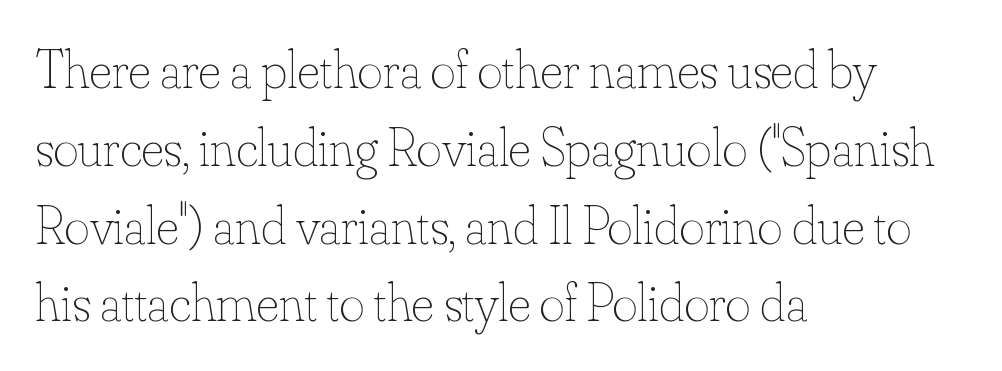
Q: Is the text bold? A: No.
Q: Is the text italic (slanted)? A: No, it is upright.
Q: Is the text underlined? A: No.
Q: How is the paragraph aligned? A: Left-aligned.
Q: Is the spacing between letters normal or unusually wide? A: Normal.
Q: Is the spacing between lines tight, normal or loose? A: Normal.
Q: Width (condensed, normal, or wide)? A: Normal.
Q: Stroke contrast? A: Low.
Q: x-height? A: Small.
Q: Monospaced? A: No.
